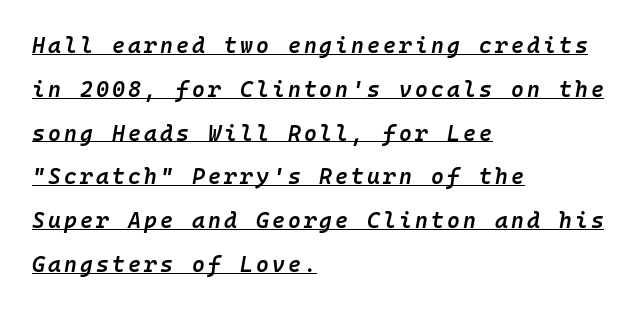
{"italic": "yes", "lean": "right", "slant_degrees": 10, "bold": "semi", "underline": "yes", "align": "left", "line_spacing": "loose", "line_spacing_ratio": 1.99, "glyph_px": 22}
